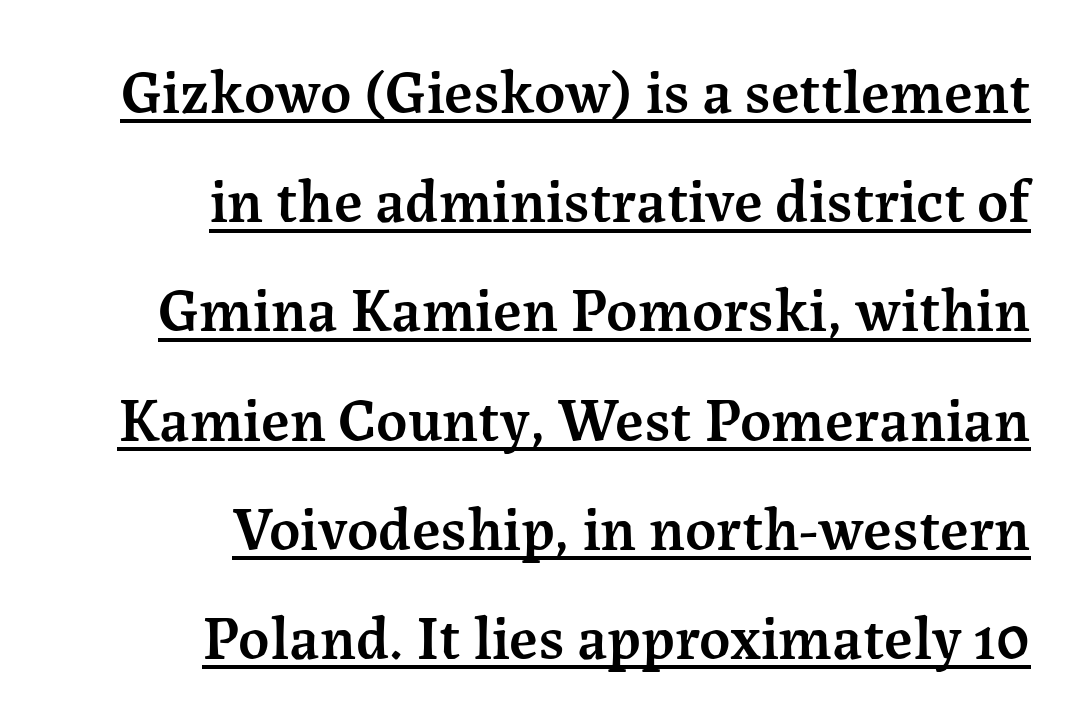
Old-style or modern, the face here clearly has serifs. Does the lettering tilt? It doesn't — this is upright. The lettering is marked with a stroke running underneath it. This rendering uses right alignment, leaving the left contour irregular.
